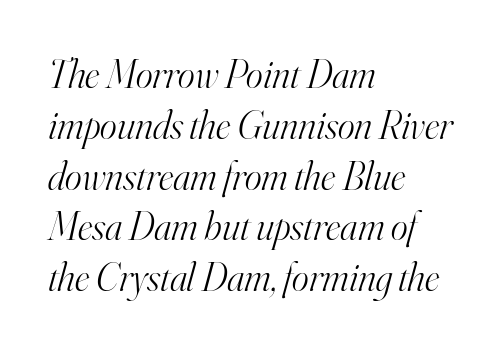
Descenders are the only things crossing below the line. Horizontal bands of white between lines are of average thickness. Yep, that's italic — everything's leaning. Weight class: somewhere from thin through regular. Standard letterfit; no display-style spreading of the glyphs.
